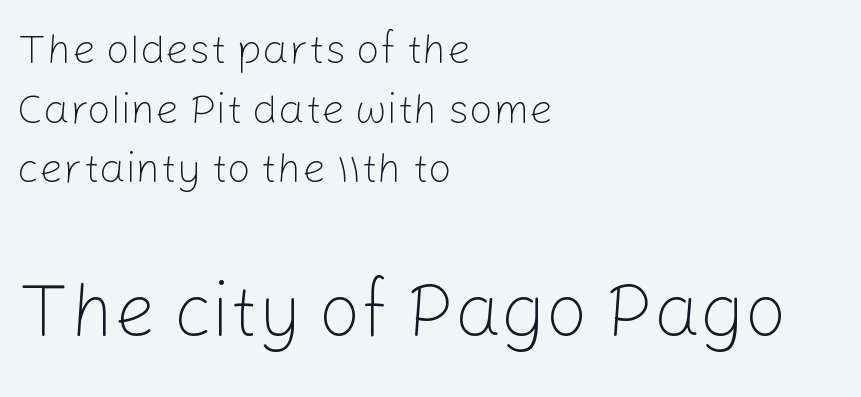
Q: Is the text bold? A: No.
Q: Is the text italic (slanted)? A: No, it is upright.
Q: Is the typeface a serif or a sans-serif typeface? A: Sans-serif.
Q: Is the text underlined? A: No.
Q: How is the paragraph aligned? A: Left-aligned.
Q: Is the spacing between letters normal or unusually wide? A: Normal.
Q: Is the spacing between lines tight, normal or loose? A: Normal.
Q: Which block of text is set in a larger size, the first (top) or the second (bottom)? A: The second (bottom) one.
Q: Width (condensed, normal, or wide)? A: Normal.
Q: Stroke contrast? A: Low.
Q: x-height? A: Medium.
Q: Monospaced? A: No.
